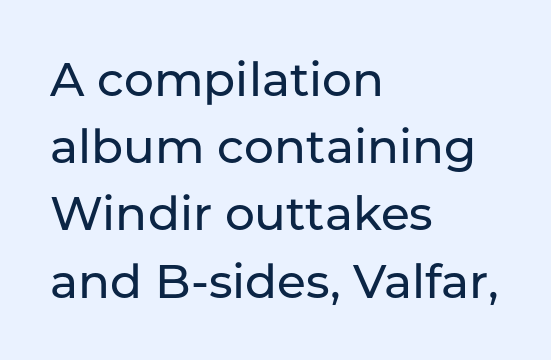
The image shows 47 px sans-serif type, upright; set left-aligned, normal line spacing (1.43x), normal letter spacing, not underlined; low stroke contrast and a medium x-height.
